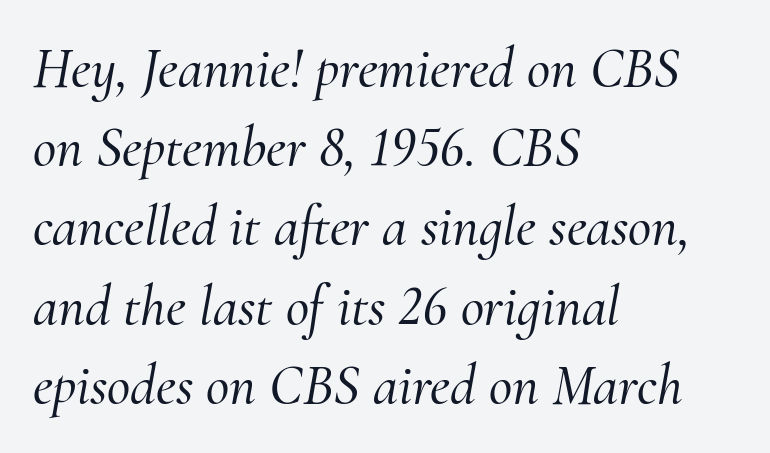
The typography opts for an oblique posture over an upright one. Which margin do the lines hug? The left one — the right edge is uneven. The strip under each line holds only bare page. The text was rendered using a seriffed face with decorative stroke endings. Leading matches the norm, producing a regular column. Here the glyphs are tracked normally, forming tight word shapes.
